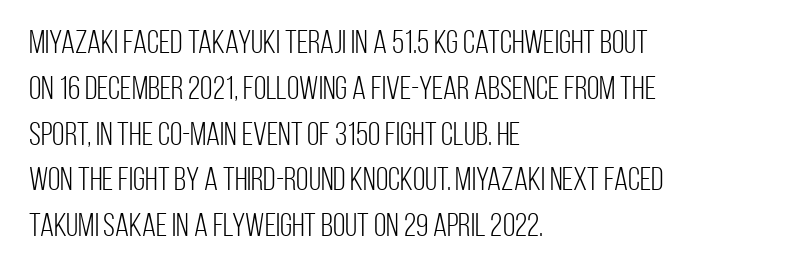
{"serif": "no", "italic": "no", "bold": "no", "weight": "light", "width": "condensed", "stroke_contrast": "low", "x_height": "large", "monospaced": "no", "underline": "no", "align": "left", "line_spacing": "normal", "line_spacing_ratio": 1.43, "letter_spacing": "normal", "letter_spacing_em": 0.0, "glyph_px": 32}
